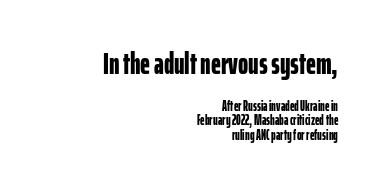
A student would notice the top passage is typeset larger than what follows. Is this a sans? Yes — the strokes have no serifs. The letters sit at their default tracking, neither squeezed nor spread. Spacing verdict: proportional, widths tailored to each character. Set as a true bold cut, around the 700 mark.
